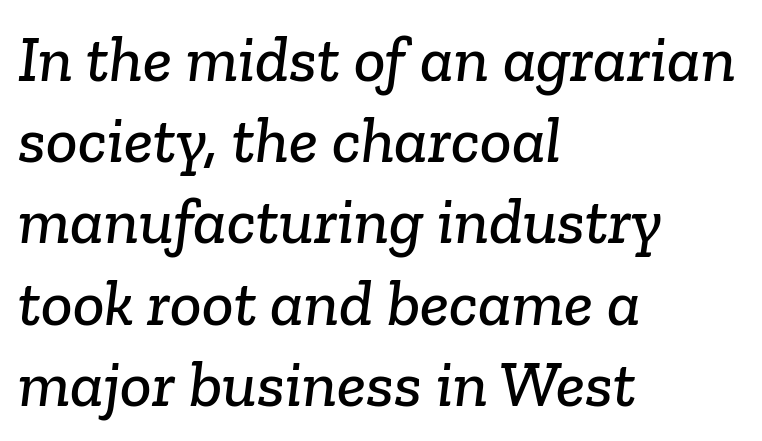
Here the designer chose a conventional face with non-uniform glyph widths. These lines are set flush left with a ragged right edge. The letterforms sit shoulder to shoulder at normal distance. Regarding serifs, this sample has them. The foot of each line stays bare and open.
